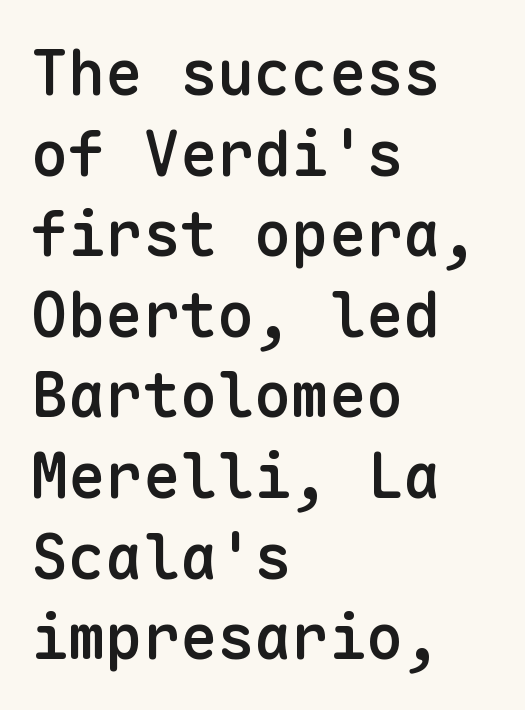
{"serif": "no", "italic": "no", "bold": "semi", "weight": "semibold", "width": "normal", "stroke_contrast": "low", "x_height": "medium", "monospaced": "yes", "underline": "no", "align": "left", "line_spacing": "normal", "line_spacing_ratio": 1.3, "letter_spacing": "normal", "letter_spacing_em": 0.0, "glyph_px": 62}
